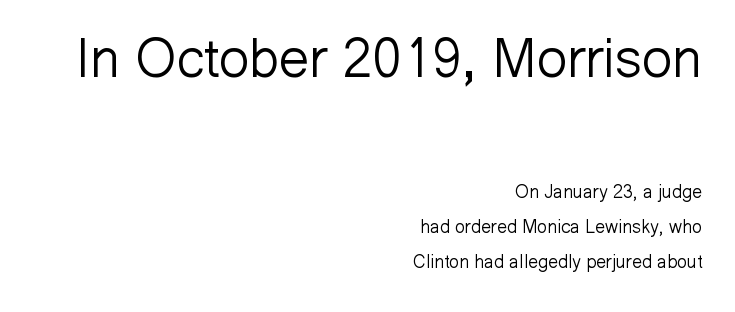
This sample has the flowing, uneven cadence of proportional lettering. Which margin do the lines hug? The right one — the left edge is uneven. This is roman type, the default non-slanted kind. The specimen omits any rule beneath the text block's lines.
